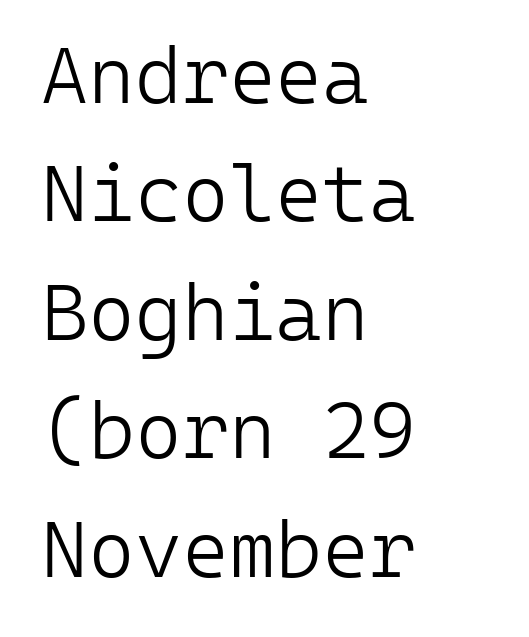
{"serif": "no", "italic": "no", "bold": "no", "weight": "light", "width": "normal", "stroke_contrast": "low", "x_height": "medium", "monospaced": "yes", "underline": "no", "align": "left", "line_spacing": "normal", "line_spacing_ratio": 1.48, "letter_spacing": "normal", "letter_spacing_em": 0.0, "glyph_px": 80}
